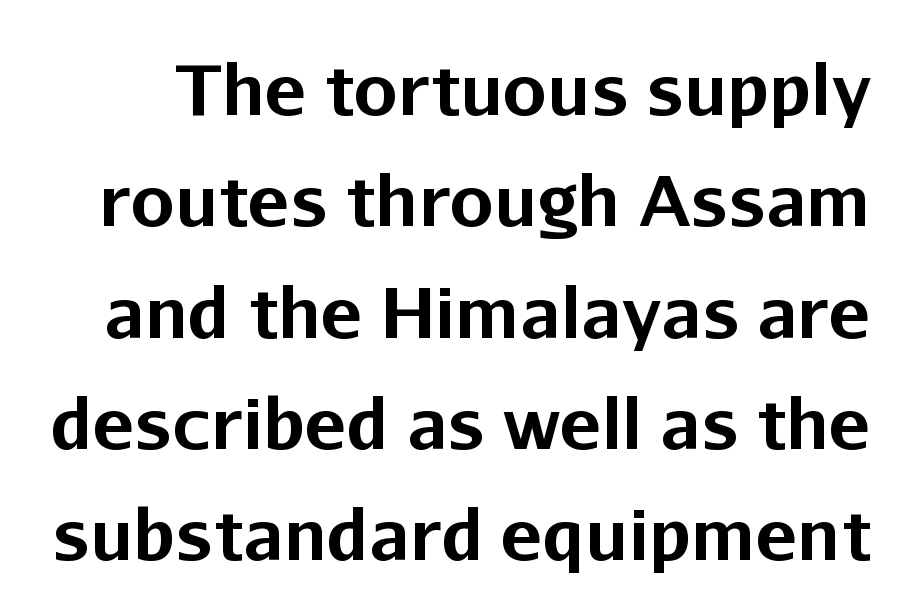
Q: Is the text bold? A: Yes.
Q: Is the text italic (slanted)? A: No, it is upright.
Q: Is the typeface a serif or a sans-serif typeface? A: Sans-serif.
Q: Is the text underlined? A: No.
Q: Is the spacing between letters normal or unusually wide? A: Normal.
Q: Is the spacing between lines tight, normal or loose? A: Normal.
Q: Width (condensed, normal, or wide)? A: Normal.
Q: Stroke contrast? A: Low.
Q: x-height? A: Medium.
Q: Monospaced? A: No.
